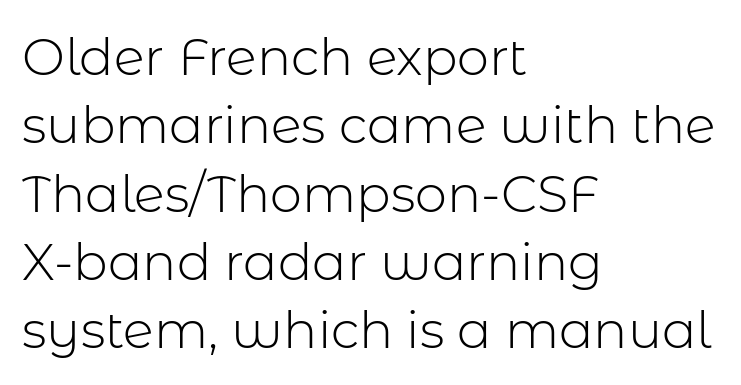
The letters advance in unequal steps, a hallmark of proportional type. The lettering holds an erect, upright posture throughout. The type is set solid horizontally, with unmodified tracking. Serifs: no, the terminals of the letterforms are clean. Ink coverage per letter is moderate at most.
